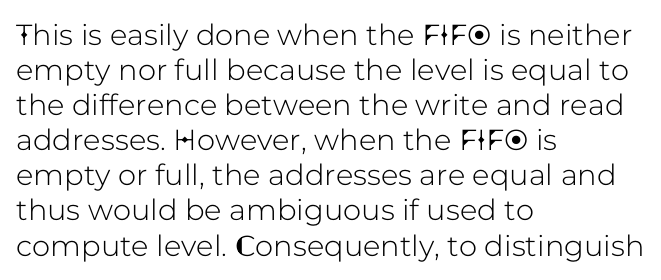
Notice how the stems are strictly vertical — no italics here. Character widths vary here, with narrow letters taking less room than wide ones. Letterform terminals end flat and unadorned throughout the passage. Observe the ordinary spacing: letters are neighbours, not strangers.
